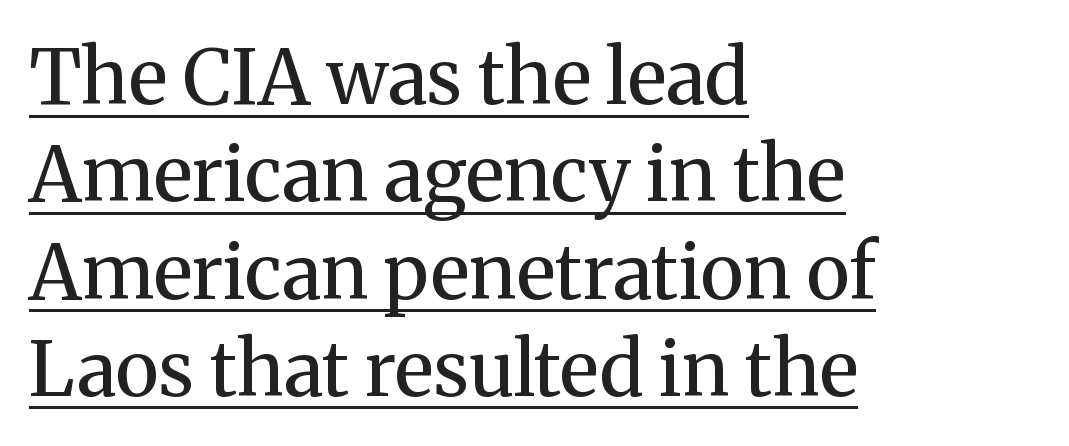
Q: Is the text bold? A: No.
Q: Is the text italic (slanted)? A: No, it is upright.
Q: Is the typeface a serif or a sans-serif typeface? A: Serif.
Q: Is the text underlined? A: Yes.
Q: How is the paragraph aligned? A: Left-aligned.
Q: Is the spacing between letters normal or unusually wide? A: Normal.
Q: Is the spacing between lines tight, normal or loose? A: Normal.
Q: Width (condensed, normal, or wide)? A: Normal.
Q: Stroke contrast? A: Medium.
Q: x-height? A: Medium.
Q: Monospaced? A: No.
